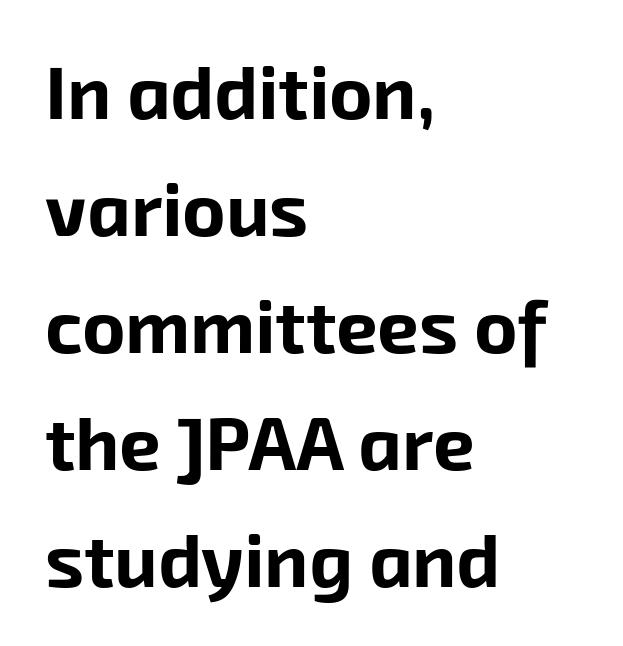
{"serif": "no", "bold": "yes", "weight": "bold", "width": "normal", "stroke_contrast": "low", "x_height": "medium", "monospaced": "no", "underline": "no", "align": "left", "line_spacing": "normal", "line_spacing_ratio": 1.58, "letter_spacing": "normal", "letter_spacing_em": 0.0, "glyph_px": 74}
